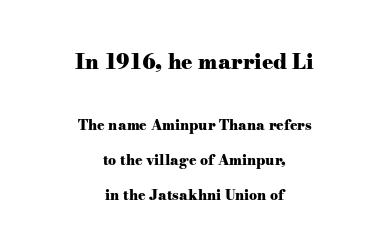
The image shows 21 px bold type, upright; set centered, loose line spacing (2.5x), normal letter spacing, not underlined; the first (top) block is 1.5x larger.
